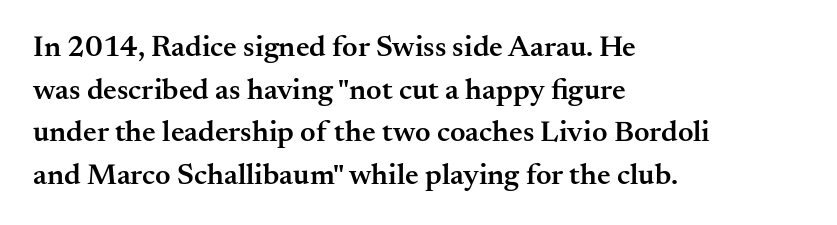
{"serif": "yes", "italic": "no", "bold": "semi", "weight": "semibold", "width": "normal", "stroke_contrast": "medium", "x_height": "small", "monospaced": "no", "underline": "no", "align": "left", "line_spacing": "normal", "line_spacing_ratio": 1.42, "letter_spacing": "normal", "letter_spacing_em": 0.0, "glyph_px": 30}
